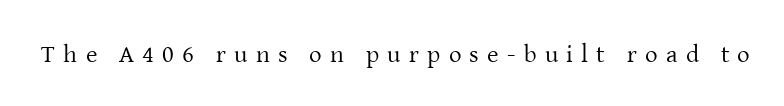
Q: Is the text bold? A: No.
Q: Is the text italic (slanted)? A: No, it is upright.
Q: Is the text underlined? A: No.
Q: Is the spacing between letters normal or unusually wide? A: Unusually wide.
